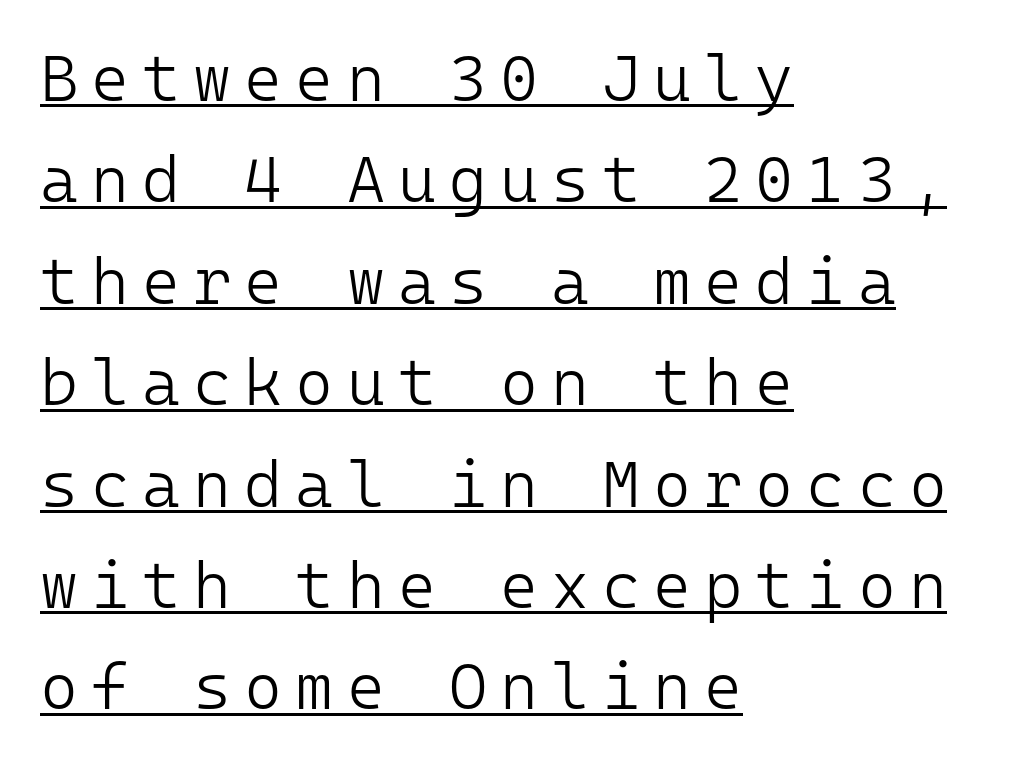
The image shows 65 px light sans-serif type, upright, monospaced; set left-aligned, normal line spacing (1.56x), unusually wide letter spacing (+0.2 em), underlined; low stroke contrast and a medium x-height.
